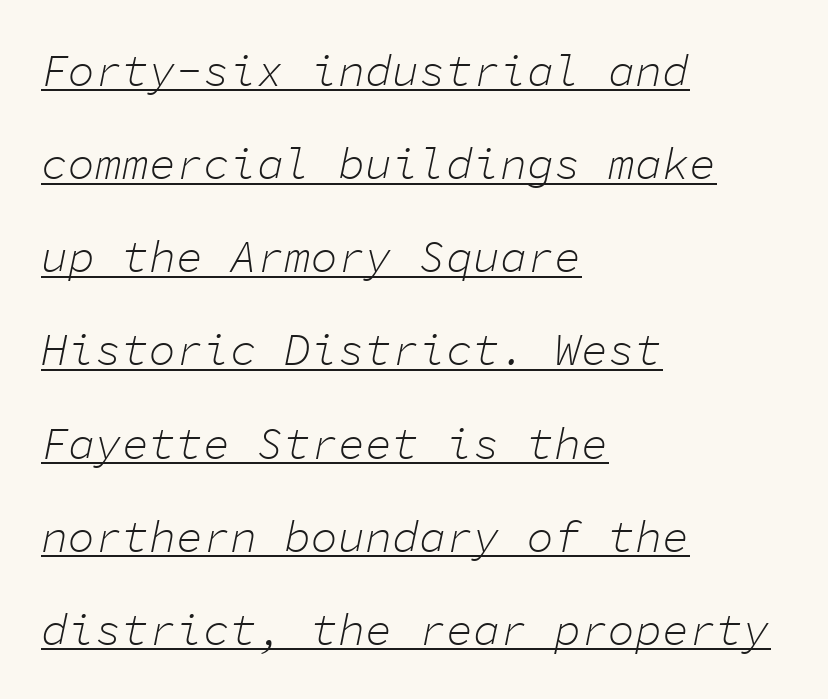
Typeset ragged right — the left edge is the straight one. Emphasis is given by a line drawn under the lettering. No extra tracking has been applied to these lines. These lines are rendered in a fixed-pitch font. The letters are slanted; this is an italic face.
